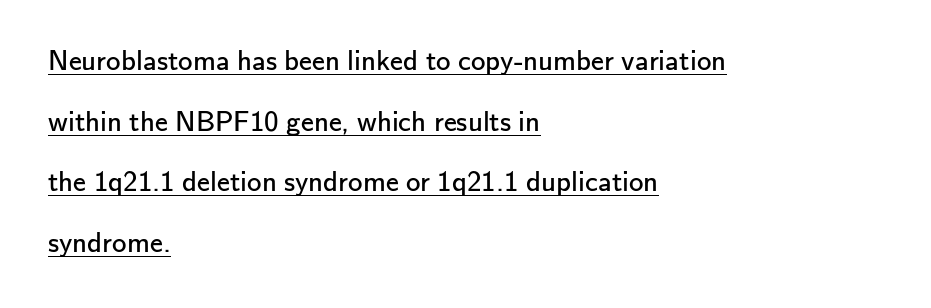
Horizontally, the lines are justified to the leading edge only. Here the designer chose a conventional face with non-uniform glyph widths. Look at the tracking — it's just the regular setting, nothing added. Unbolded letterforms with no extra heft.
